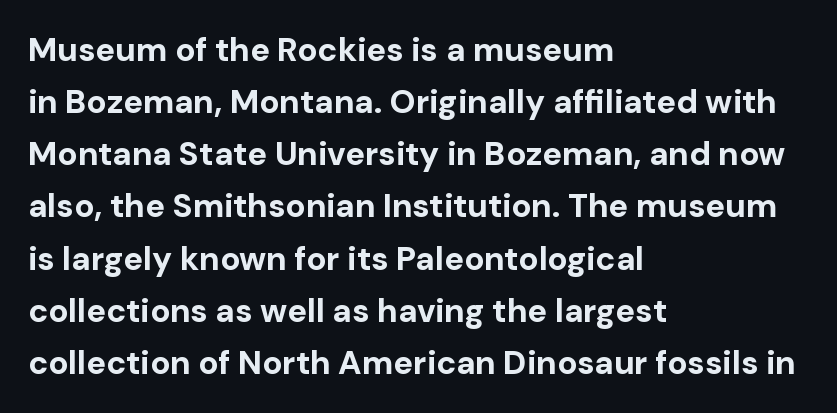
{"serif": "no", "italic": "no", "bold": "yes", "weight": "bold", "width": "normal", "stroke_contrast": "low", "x_height": "medium", "monospaced": "no", "underline": "no", "align": "left", "line_spacing": "normal", "line_spacing_ratio": 1.58, "letter_spacing": "normal", "letter_spacing_em": 0.0, "glyph_px": 33}
